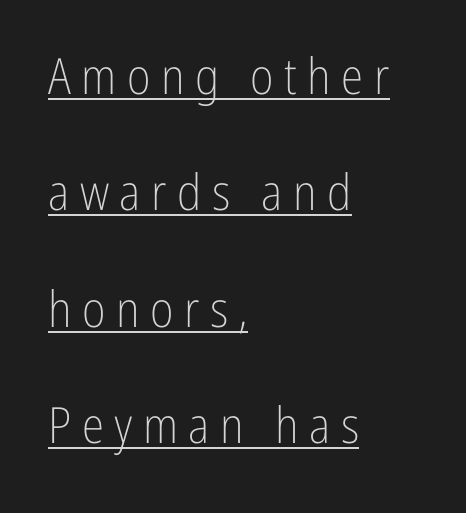
Honestly, the letter spacing is so wide it's the main thing you notice. The leading is generous, giving the passage an open texture. Descenders here cross a horizontal rule under the line. The letters stand straight up with perfectly vertical stems. Each letter keeps its own natural width here, so spacing adapts to shape. Vertical stems look standard width or narrower in stroke.
